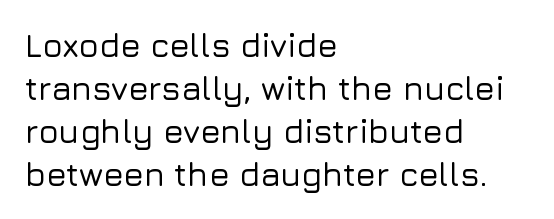
Q: Is the text italic (slanted)? A: No, it is upright.
Q: Is the typeface a serif or a sans-serif typeface? A: Sans-serif.
Q: Is the text underlined? A: No.
Q: How is the paragraph aligned? A: Left-aligned.
Q: Is the spacing between letters normal or unusually wide? A: Normal.
Q: Is the spacing between lines tight, normal or loose? A: Normal.
Q: Width (condensed, normal, or wide)? A: Normal.
Q: Stroke contrast? A: Low.
Q: x-height? A: Medium.
Q: Monospaced? A: No.
